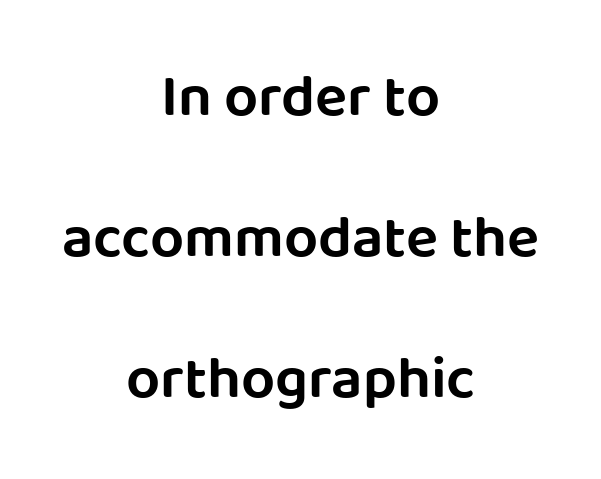
Q: Is the text italic (slanted)? A: No, it is upright.
Q: Is the typeface a serif or a sans-serif typeface? A: Sans-serif.
Q: Is the text underlined? A: No.
Q: How is the paragraph aligned? A: Centered.
Q: Is the spacing between letters normal or unusually wide? A: Normal.
Q: Is the spacing between lines tight, normal or loose? A: Loose.
Q: Width (condensed, normal, or wide)? A: Normal.
Q: Stroke contrast? A: Low.
Q: x-height? A: Large.
Q: Monospaced? A: No.
